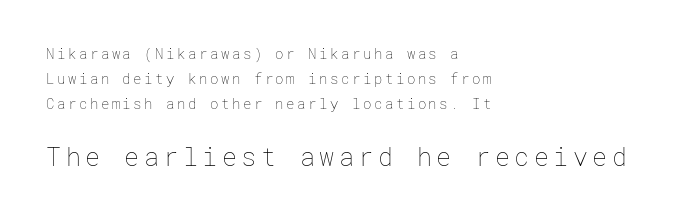
Q: Is the text bold? A: No.
Q: Is the text italic (slanted)? A: No, it is upright.
Q: Is the text underlined? A: No.
Q: How is the paragraph aligned? A: Left-aligned.
Q: Which block of text is set in a larger size, the first (top) or the second (bottom)? A: The second (bottom) one.
